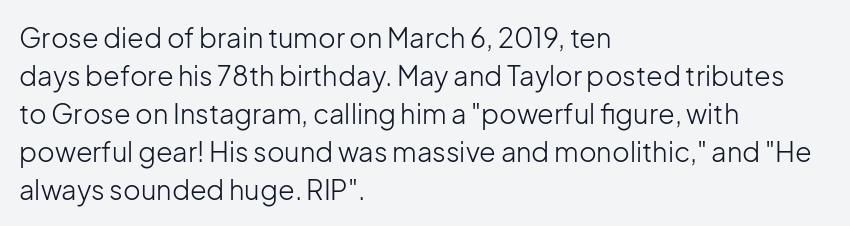
Q: Is the text bold? A: No.
Q: Is the text italic (slanted)? A: No, it is upright.
Q: Is the text underlined? A: No.
Q: How is the paragraph aligned? A: Left-aligned.
Q: Is the spacing between letters normal or unusually wide? A: Normal.
Q: Is the spacing between lines tight, normal or loose? A: Normal.
